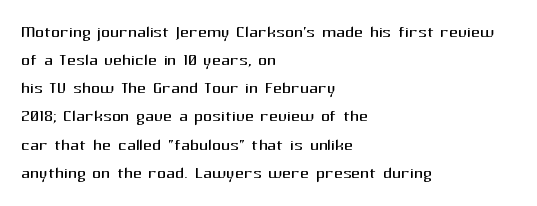
{"italic": "no", "bold": "no", "underline": "no", "align": "left", "line_spacing": "normal", "line_spacing_ratio": 1.28, "letter_spacing": "normal", "letter_spacing_em": 0.0, "glyph_px": 22}
